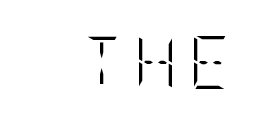
Q: Is the text bold? A: No.
Q: Is the text italic (slanted)? A: No, it is upright.
Q: Is the text underlined? A: No.
Q: Is the spacing between letters normal or unusually wide? A: Unusually wide.
Q: Width (condensed, normal, or wide)? A: Condensed.
Q: Stroke contrast? A: Low.
Q: x-height? A: Large.
